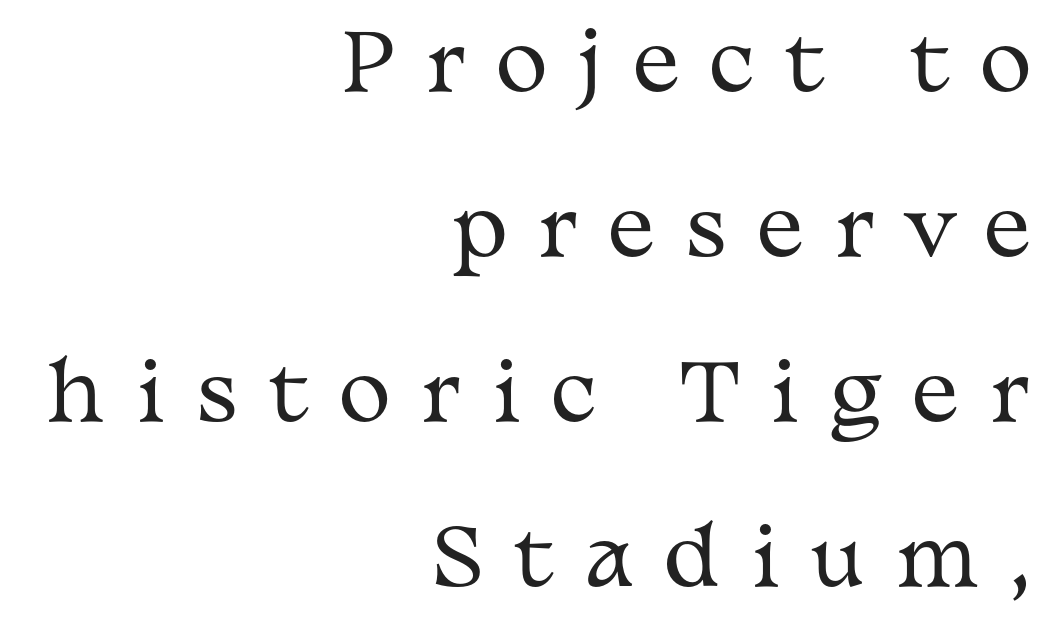
Rendered with straight, roman letterforms. Characters follow at a spacing far wider than the type designer built in. Is this a fixed-width face? No — the glyphs have proportional, varying widths. Horizontally, the lines are justified to the trailing edge only. The specimen omits any rule beneath the text block's lines.
